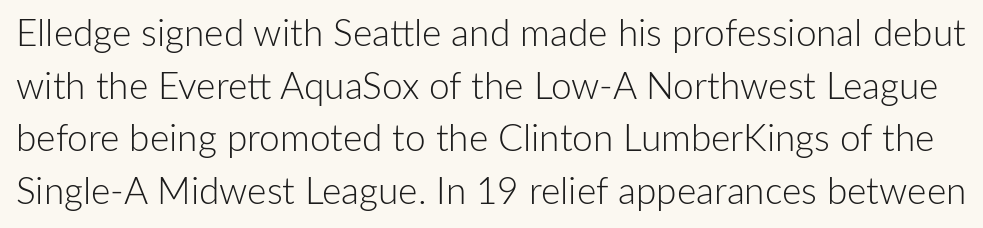
The image shows 37 px light sans-serif type, upright; set normal line spacing (1.42x), normal letter spacing, not underlined; low stroke contrast and a medium x-height.
